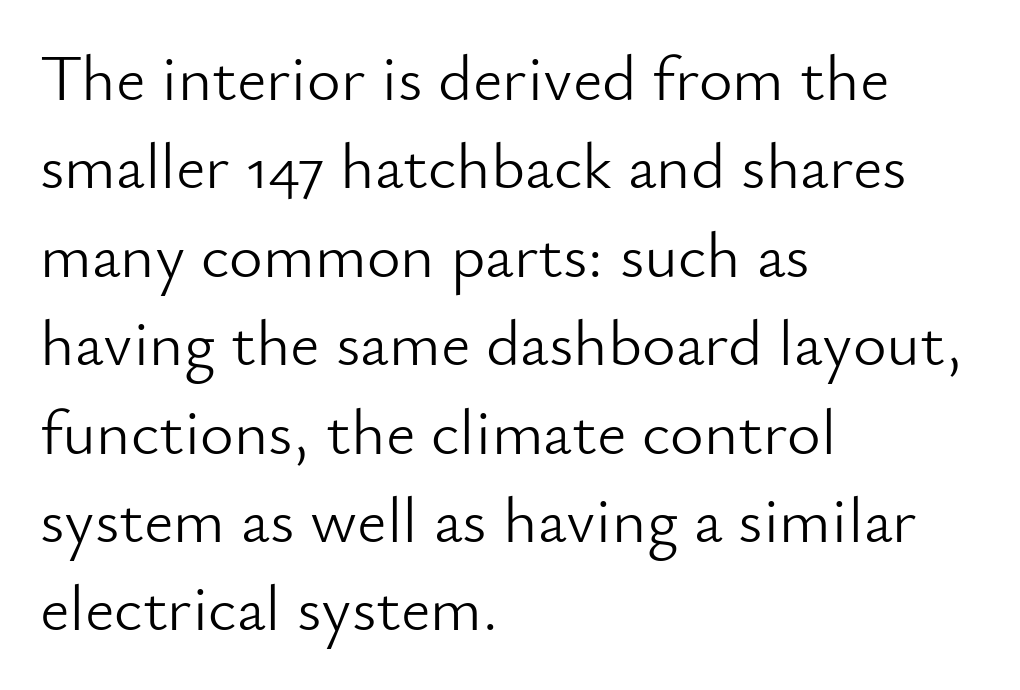
The strip under each line holds only bare page. Successive baselines arrive at the customary interval. Inter-character spacing is left at the font's built-in metrics. A roman cut, with each character standing at attention. These lines are rendered in a variable-pitch font. Weight: regular or lighter.
